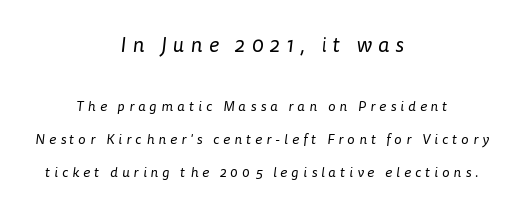
No word sits above an underline. Caption: multi-line text, centered on the measure. Each stroke keeps to a modest, everyday thickness or less. Leading: increased.
